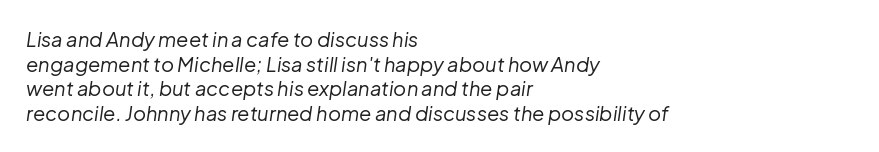
Q: Is the text bold? A: No.
Q: Is the text italic (slanted)? A: Yes, it leans right by about 8 degrees.
Q: Is the text underlined? A: No.
Q: How is the paragraph aligned? A: Left-aligned.
Q: Is the spacing between letters normal or unusually wide? A: Normal.
